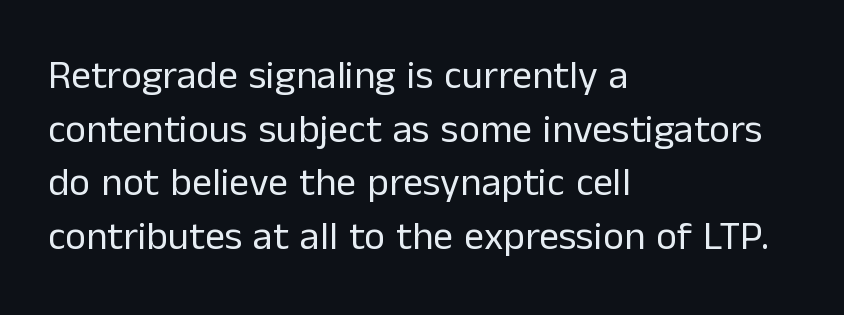
The image shows 40 px regular-weight sans-serif type, upright; set left-aligned, normal line spacing (1.34x), normal letter spacing, not underlined; low stroke contrast and a medium x-height.
